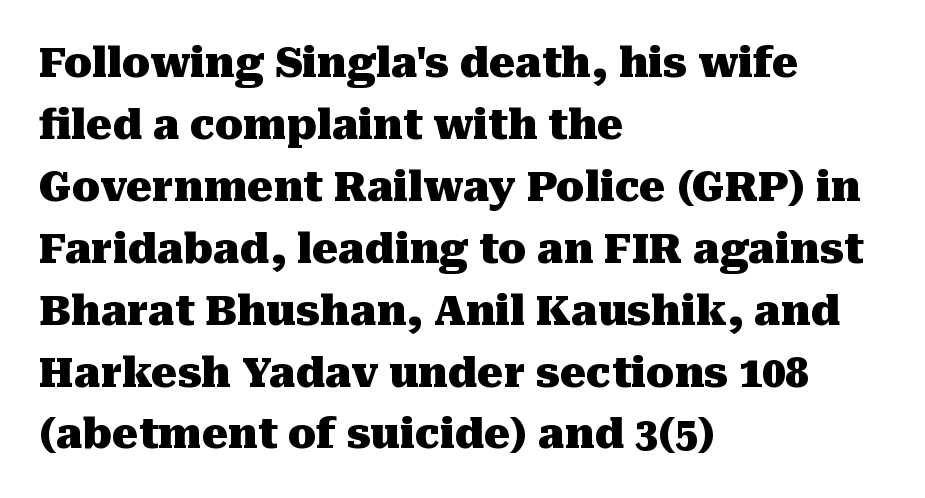
The image shows 41 px heavy serif type, upright; set left-aligned, normal line spacing (1.51x), normal letter spacing, not underlined; medium stroke contrast and a medium x-height.
